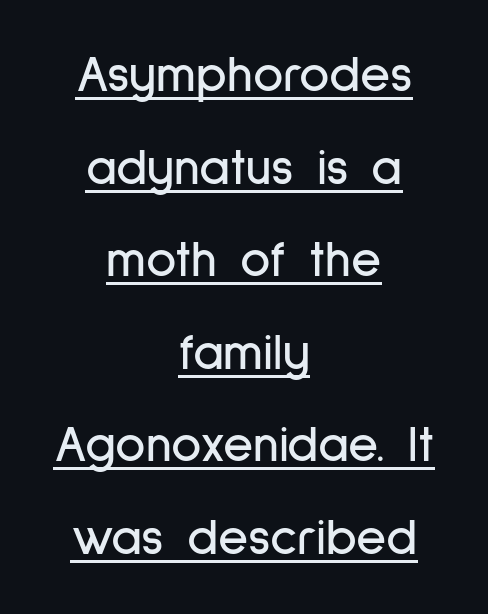
Inter-character spacing is left at the font's built-in metrics. Emphasis is given by a line drawn under the lettering. The paragraph has two soft edges and a firm central axis. Nope, no serifs anywhere on these letters. Ascenders rise straight up at ninety degrees. The face used here is proportionally spaced, like ordinary book or web type.
